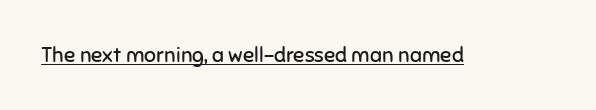
The image shows 21 px text type, upright; set normal letter spacing, underlined.
